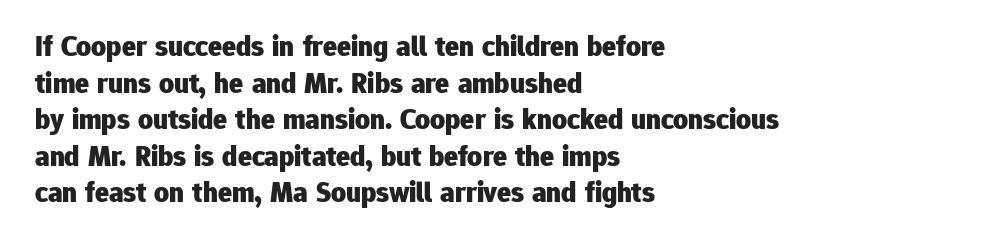
The lettering stays uniformly vertical, giving the passage a roman look. Baseline-to-baseline distance is the conventional proportion of letter height. These words are printed bold, with thick strokes throughout. A typesetter would label this face a sans. Decoration check: the copy has no underline.
